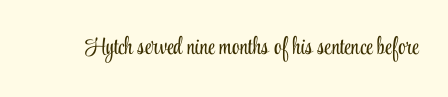
The image shows 24 px text type; set normal letter spacing, not underlined.
